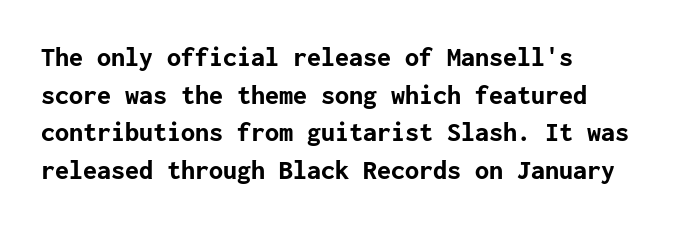
Q: Is the text bold? A: Yes.
Q: Is the text italic (slanted)? A: No, it is upright.
Q: Is the typeface a serif or a sans-serif typeface? A: Sans-serif.
Q: Is the text underlined? A: No.
Q: How is the paragraph aligned? A: Left-aligned.
Q: Is the spacing between letters normal or unusually wide? A: Normal.
Q: Is the spacing between lines tight, normal or loose? A: Normal.
Q: Width (condensed, normal, or wide)? A: Normal.
Q: Stroke contrast? A: Low.
Q: x-height? A: Medium.
